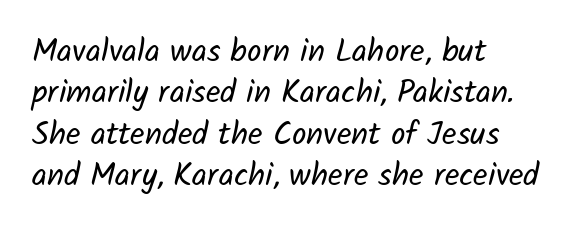
{"serif": "no", "bold": "no", "weight": "regular", "width": "normal", "stroke_contrast": "low", "x_height": "medium", "monospaced": "no", "underline": "no", "align": "left", "line_spacing": "normal", "line_spacing_ratio": 1.29, "letter_spacing": "normal", "letter_spacing_em": 0.0, "glyph_px": 32}
